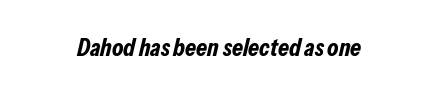
Q: Is the text bold? A: Yes.
Q: Is the text italic (slanted)? A: Yes, it leans right by about 13 degrees.
Q: Is the text underlined? A: No.
Q: Is the spacing between letters normal or unusually wide? A: Normal.
